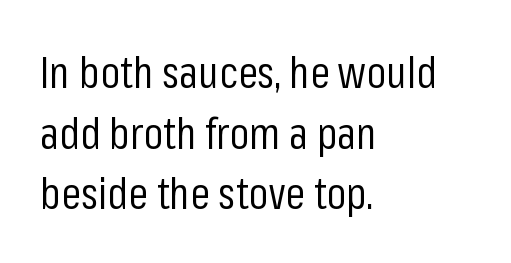
The strokes are not fattened; the text isn't bold. Is this a fixed-width face? No — the glyphs have proportional, varying widths. Teacher's note: observe the even left margin — that is flush-left alignment. Italic: no, the glyphs are upright roman.
